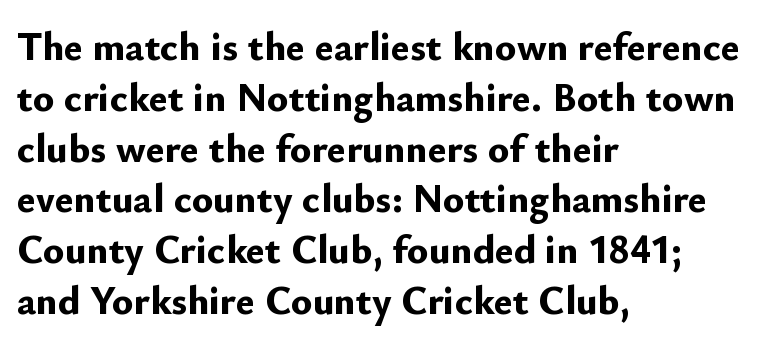
The image shows 40 px bold sans-serif type, upright; set left-aligned, normal line spacing (1.27x), normal letter spacing, not underlined; low stroke contrast and a small x-height.
